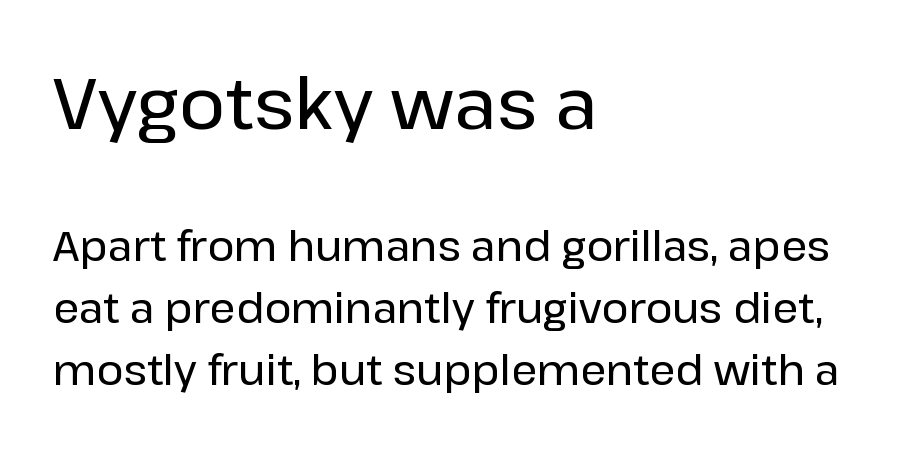
The image shows 71 px sans-serif type, upright; set left-aligned, normal line spacing (1.51x), normal letter spacing, not underlined; the first (top) block is 1.73x larger; low stroke contrast and a medium x-height.
